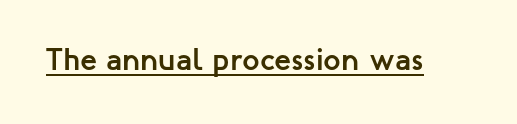
The line texture is even and compact thanks to regular tracking. The passage shown is underscored from start to finish. Character widths vary here, with narrow letters taking less room than wide ones. This sample uses an upright cut, with every glyph sitting square on the baseline.
